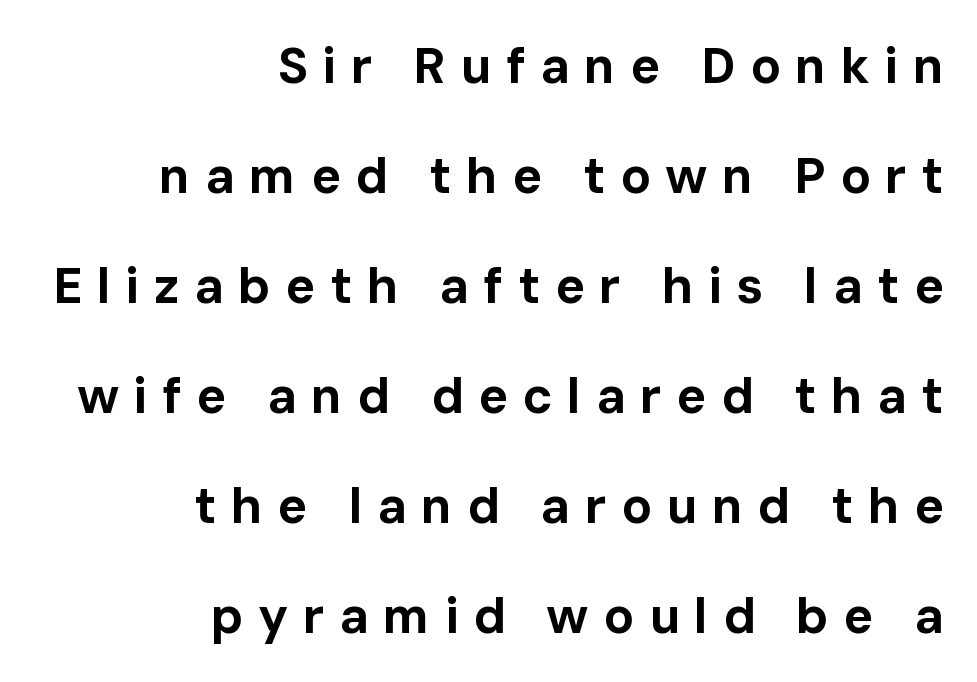
{"serif": "no", "italic": "no", "bold": "yes", "weight": "bold", "width": "normal", "stroke_contrast": "low", "x_height": "medium", "monospaced": "no", "underline": "no", "align": "right", "line_spacing": "loose", "line_spacing_ratio": 2.2, "letter_spacing": "wide", "letter_spacing_em": 0.29, "glyph_px": 50}
